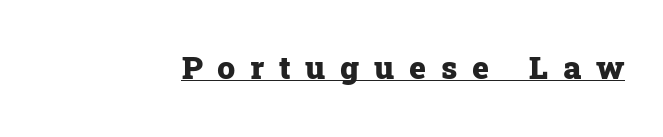
The image shows 32 px heavy serif type, upright; set unusually wide letter spacing (+0.46 em), underlined; low stroke contrast and a medium x-height.
